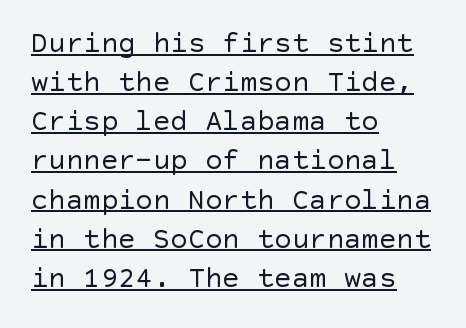
If you drew a line through each stem, it would be perfectly vertical. This sample keeps an unexceptional amount of space between lines. Check where the strokes stop: nothing finishes them off — pure sans. The words here are underlined. The typesetting does not lean heavy: it is not bold. Between one letter and the next there's only the usual sliver of space.
